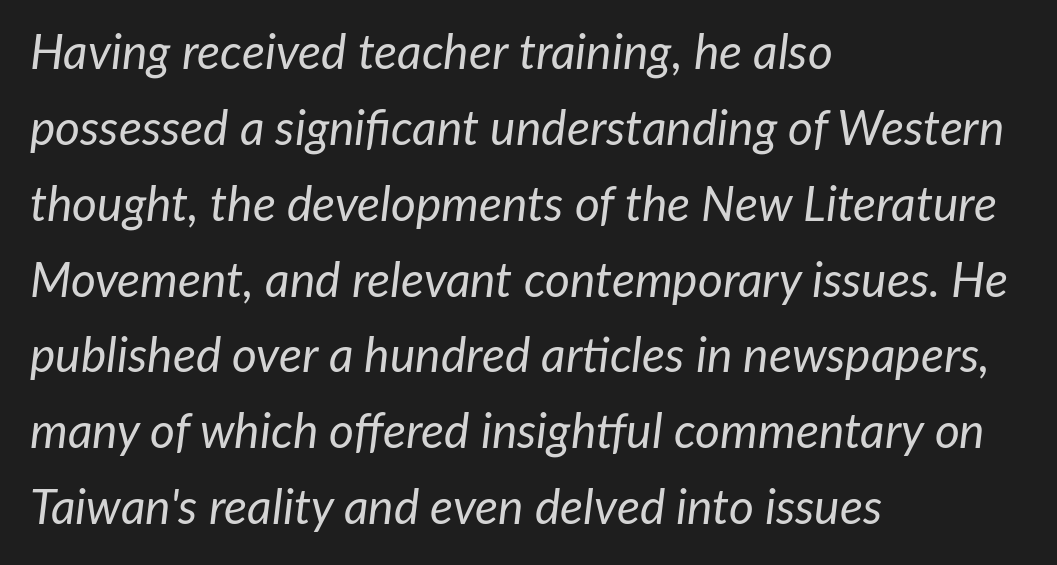
The typesetting does not lean heavy: it is not bold. What's the leading like? Ordinary, nothing unusual. The glyphs are unaccompanied by any horizontal stroke below them. In CSS terms this would be text-align: left.
